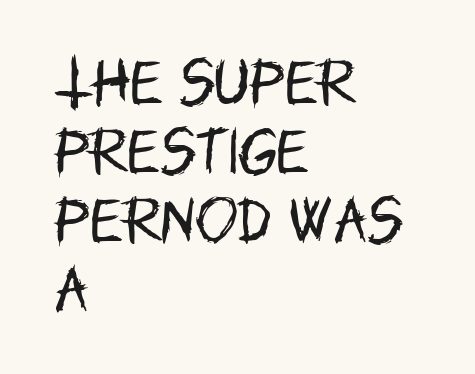
What kind of face is this? One without serifs — a sans. When letters stand straight like this, we call the style roman or upright. No chunkiness to these letters — they're not bold. Alignment: flush left. Students, observe: this is what conventionally led text looks like. Plain, unruled lines of type.
